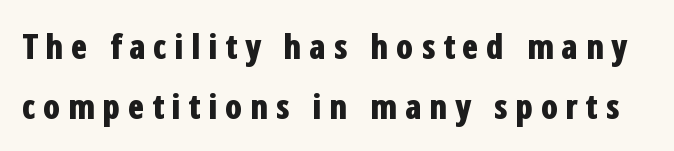
The image shows 34 px bold, condensed sans-serif type, upright; set line spacing 1.76x, unusually wide letter spacing (+0.21 em), not underlined; low stroke contrast and a medium x-height.
